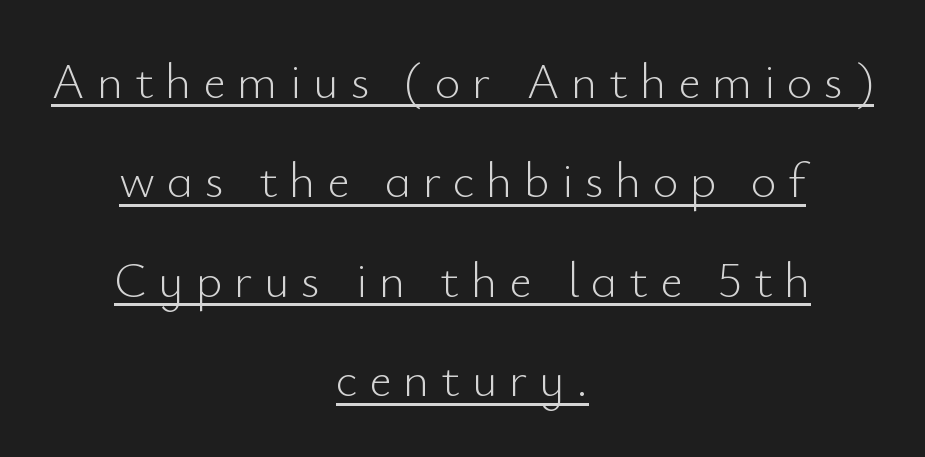
Q: Is the text bold? A: No.
Q: Is the text italic (slanted)? A: No, it is upright.
Q: Is the typeface a serif or a sans-serif typeface? A: Sans-serif.
Q: Is the text underlined? A: Yes.
Q: How is the paragraph aligned? A: Centered.
Q: Is the spacing between letters normal or unusually wide? A: Unusually wide.
Q: Is the spacing between lines tight, normal or loose? A: Loose.
Q: Width (condensed, normal, or wide)? A: Normal.
Q: Stroke contrast? A: Low.
Q: x-height? A: Small.
Q: Monospaced? A: No.
